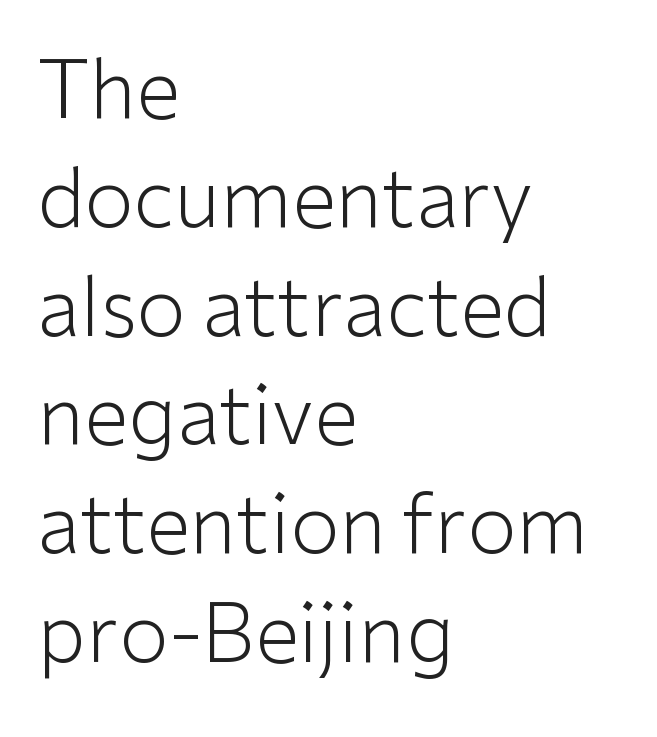
Q: Is the text bold? A: No.
Q: Is the text italic (slanted)? A: No, it is upright.
Q: Is the typeface a serif or a sans-serif typeface? A: Sans-serif.
Q: Is the text underlined? A: No.
Q: How is the paragraph aligned? A: Left-aligned.
Q: Is the spacing between letters normal or unusually wide? A: Normal.
Q: Is the spacing between lines tight, normal or loose? A: Normal.
Q: Width (condensed, normal, or wide)? A: Normal.
Q: Stroke contrast? A: Low.
Q: x-height? A: Medium.
Q: Monospaced? A: No.
